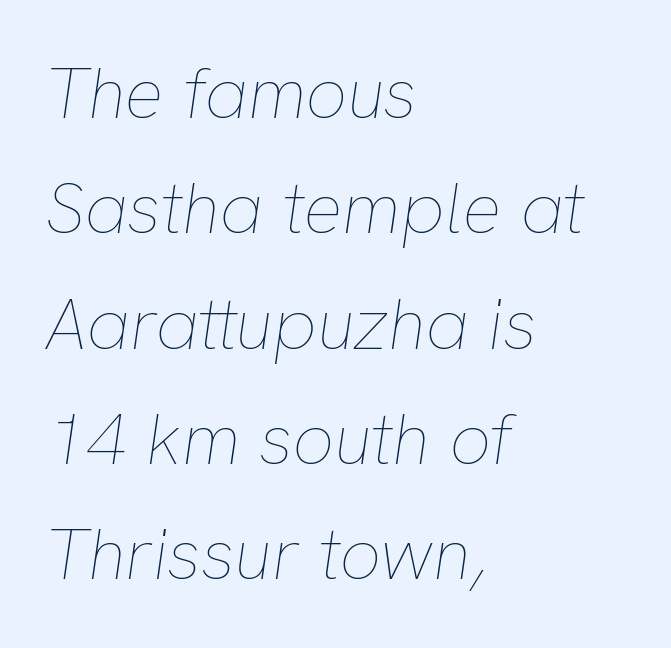
Q: Is the text bold? A: No.
Q: Is the text italic (slanted)? A: Yes, it leans right by about 8 degrees.
Q: Is the text underlined? A: No.
Q: How is the paragraph aligned? A: Left-aligned.
Q: Is the spacing between letters normal or unusually wide? A: Normal.
Q: Is the spacing between lines tight, normal or loose? A: Normal.
Q: Width (condensed, normal, or wide)? A: Normal.
Q: Stroke contrast? A: Low.
Q: x-height? A: Medium.
Q: Monospaced? A: No.
